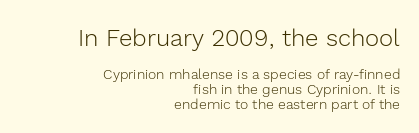
Q: Is the text bold? A: No.
Q: Is the text italic (slanted)? A: No, it is upright.
Q: Is the text underlined? A: No.
Q: How is the paragraph aligned? A: Right-aligned.
Q: Is the spacing between letters normal or unusually wide? A: Normal.
Q: Is the spacing between lines tight, normal or loose? A: Tight.
Q: Which block of text is set in a larger size, the first (top) or the second (bottom)? A: The first (top) one.
